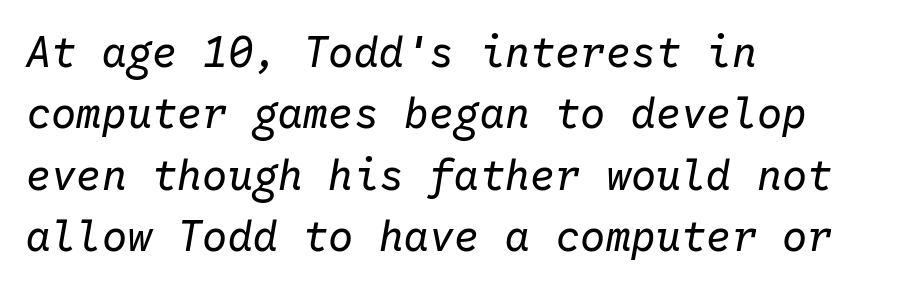
{"italic": "yes", "lean": "right", "slant_degrees": 10, "bold": "no", "weight": "regular", "width": "normal", "stroke_contrast": "low", "x_height": "medium", "monospaced": "yes", "underline": "no", "align": "left", "line_spacing": "normal", "line_spacing_ratio": 1.46, "letter_spacing": "normal", "letter_spacing_em": 0.0, "glyph_px": 42}
